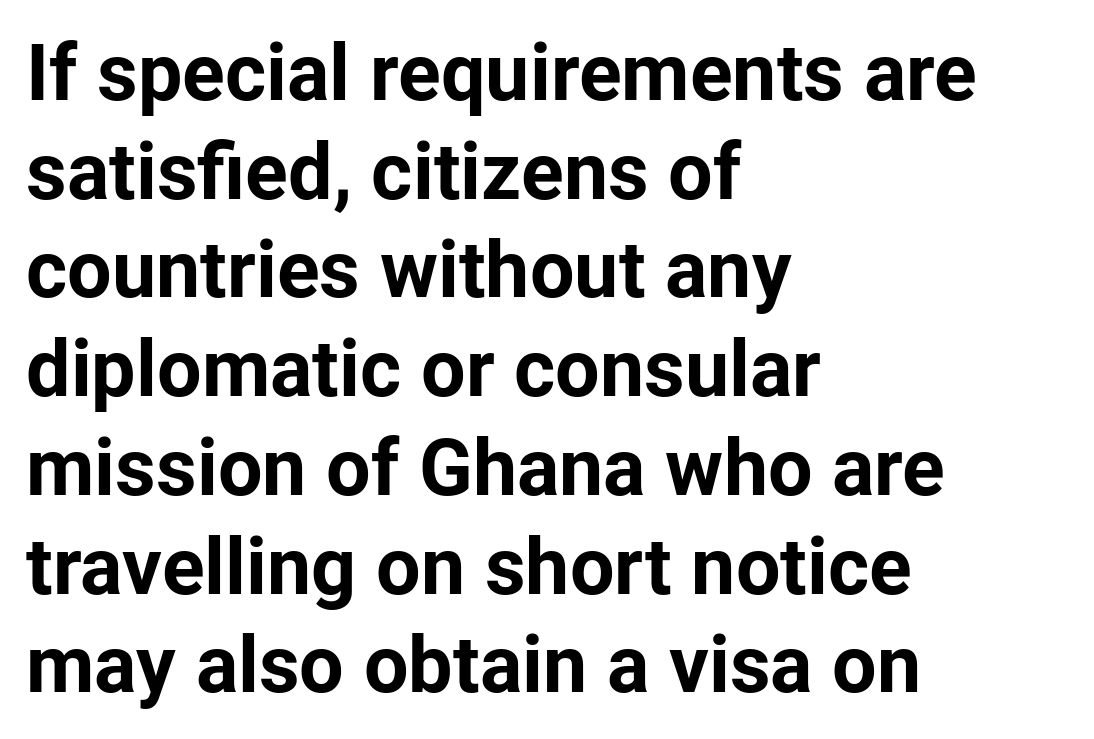
Q: Is the text bold? A: Yes.
Q: Is the text italic (slanted)? A: No, it is upright.
Q: Is the typeface a serif or a sans-serif typeface? A: Sans-serif.
Q: Is the text underlined? A: No.
Q: How is the paragraph aligned? A: Left-aligned.
Q: Is the spacing between letters normal or unusually wide? A: Normal.
Q: Is the spacing between lines tight, normal or loose? A: Normal.
Q: Width (condensed, normal, or wide)? A: Normal.
Q: Stroke contrast? A: Low.
Q: x-height? A: Medium.
Q: Monospaced? A: No.
